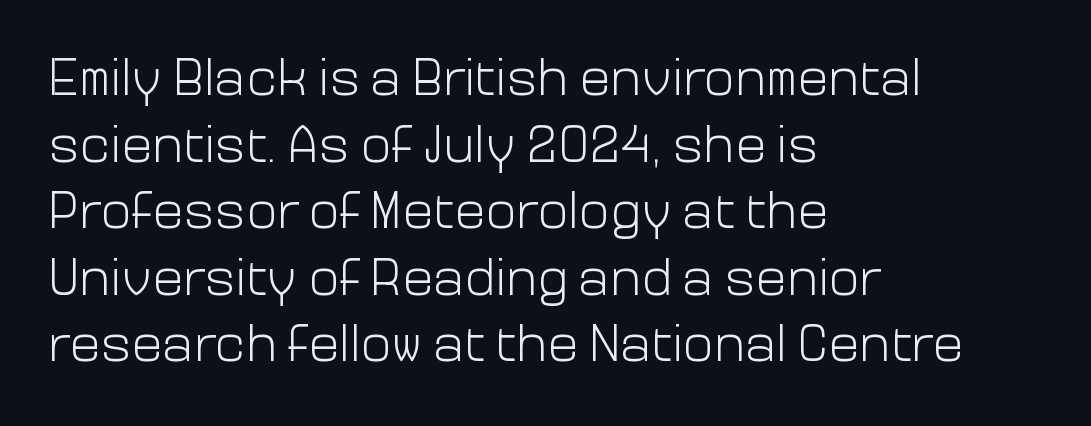
Q: Is the text bold? A: No.
Q: Is the text italic (slanted)? A: No, it is upright.
Q: Is the typeface a serif or a sans-serif typeface? A: Sans-serif.
Q: Is the text underlined? A: No.
Q: How is the paragraph aligned? A: Left-aligned.
Q: Is the spacing between letters normal or unusually wide? A: Normal.
Q: Is the spacing between lines tight, normal or loose? A: Normal.
Q: Width (condensed, normal, or wide)? A: Normal.
Q: Stroke contrast? A: Low.
Q: x-height? A: Medium.
Q: Monospaced? A: No.
